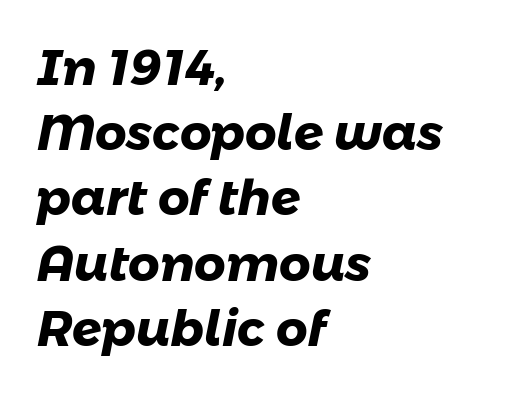
The image shows 49 px heavy sans-serif type; set left-aligned, normal line spacing (1.33x), normal letter spacing, not underlined; low stroke contrast and a medium x-height.
